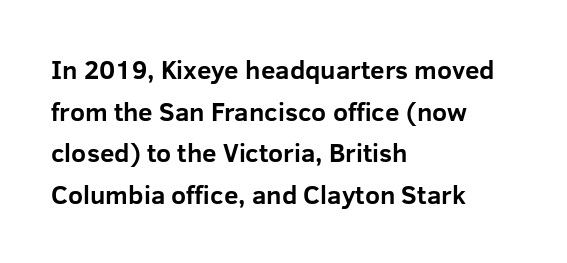
When letters stand straight like this, we call the style roman or upright. Successive baselines arrive at the customary interval. This rendering uses left alignment, leaving the right contour irregular. Notice how thick the strokes are: this is what a full bold looks like.
